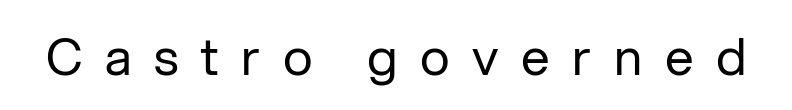
Varying glyph widths throughout — classic text-font behaviour. Posture: vertical. Is the stroke heavy? The answer is a plain regular-or-lighter. The type is letterspaced generously, with wide tracking.
